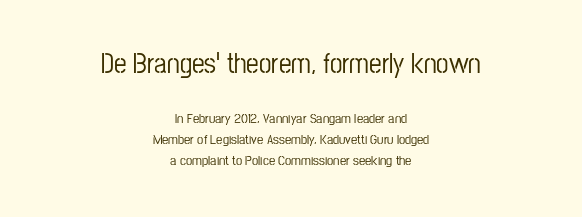
Q: Is the text italic (slanted)? A: No, it is upright.
Q: Is the typeface a serif or a sans-serif typeface? A: Sans-serif.
Q: Is the text underlined? A: No.
Q: How is the paragraph aligned? A: Centered.
Q: Is the spacing between letters normal or unusually wide? A: Normal.
Q: Is the spacing between lines tight, normal or loose? A: Normal.
Q: Which block of text is set in a larger size, the first (top) or the second (bottom)? A: The first (top) one.
Q: Width (condensed, normal, or wide)? A: Condensed.
Q: Stroke contrast? A: Low.
Q: x-height? A: Medium.
Q: Monospaced? A: No.
